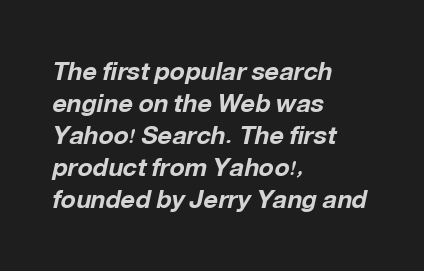
How would I describe the line gaps? Plain and ordinary. This rendering uses left alignment, leaving the right contour irregular. Tall strokes in this sample are angled rather than plumb. Compared with typical body copy, the letter spacing here is the same. Does the weight exceed regular? Yes, all the way to bold. The glyphs are unaccompanied by any horizontal stroke below them.
